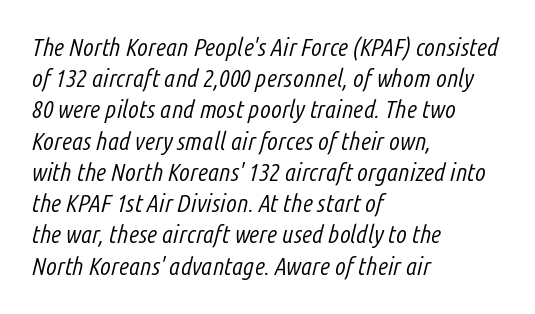
{"italic": "yes", "lean": "right", "slant_degrees": 14, "bold": "no", "underline": "no", "align": "left", "line_spacing": "normal", "line_spacing_ratio": 1.25, "letter_spacing": "normal", "letter_spacing_em": 0.0, "glyph_px": 25}
